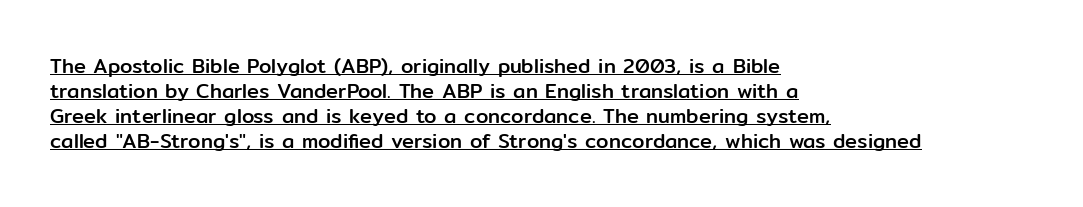
Q: Is the text italic (slanted)? A: No, it is upright.
Q: Is the text underlined? A: Yes.
Q: How is the paragraph aligned? A: Left-aligned.
Q: Is the spacing between letters normal or unusually wide? A: Normal.
Q: Is the spacing between lines tight, normal or loose? A: Normal.
